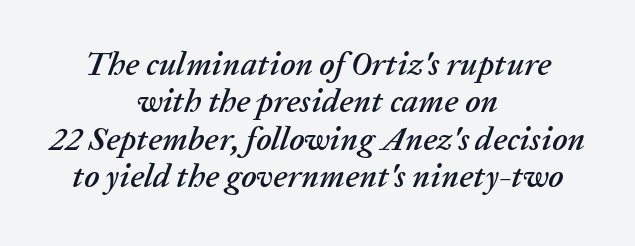
The image shows 33 px text type, italic (leaning right); set centered, tight line spacing (1.13x), normal letter spacing, not underlined; low stroke contrast and a medium x-height.
